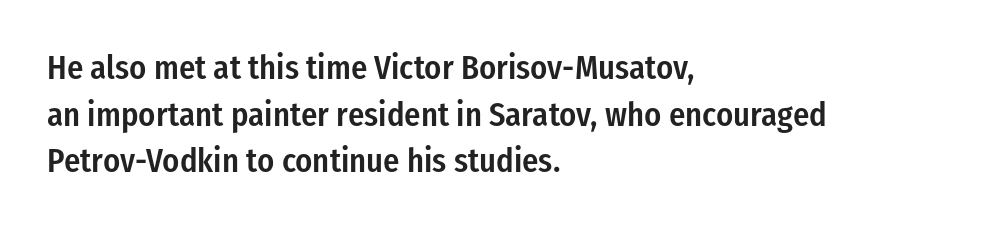
The line-height multiplier appears to be the usual default. You could not count columns in this text — the font is proportionally spaced. A roman cut, with each character standing at attention. Letter spacing: default.
